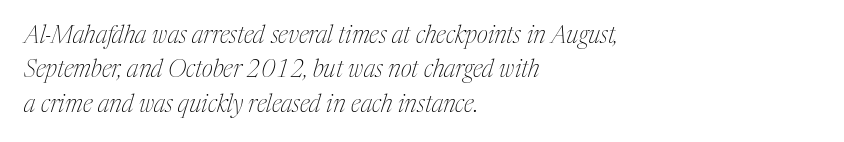
The image shows 24 px text type, italic (leaning right); set left-aligned, normal line spacing (1.43x), normal letter spacing, not underlined.
